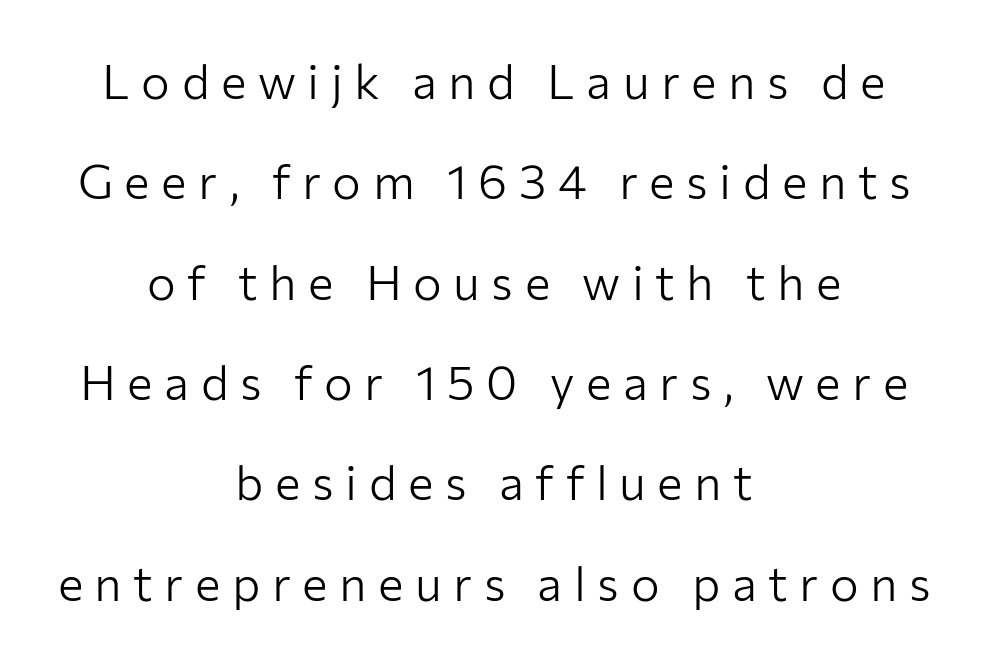
{"serif": "no", "italic": "no", "bold": "no", "weight": "light", "width": "normal", "stroke_contrast": "low", "x_height": "medium", "monospaced": "no", "underline": "no", "align": "center", "line_spacing": "loose", "line_spacing_ratio": 2.09, "letter_spacing": "wide", "letter_spacing_em": 0.24, "glyph_px": 48}
